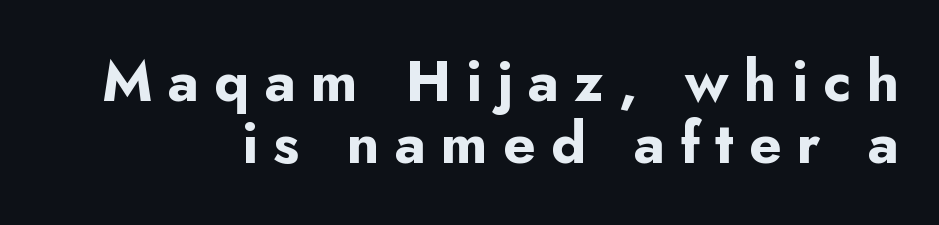
Q: Is the text bold? A: Yes.
Q: Is the text italic (slanted)? A: No, it is upright.
Q: Is the typeface a serif or a sans-serif typeface? A: Sans-serif.
Q: Is the text underlined? A: No.
Q: How is the paragraph aligned? A: Right-aligned.
Q: Is the spacing between letters normal or unusually wide? A: Unusually wide.
Q: Is the spacing between lines tight, normal or loose? A: Tight.
Q: Width (condensed, normal, or wide)? A: Normal.
Q: Stroke contrast? A: Low.
Q: x-height? A: Small.
Q: Monospaced? A: No.
